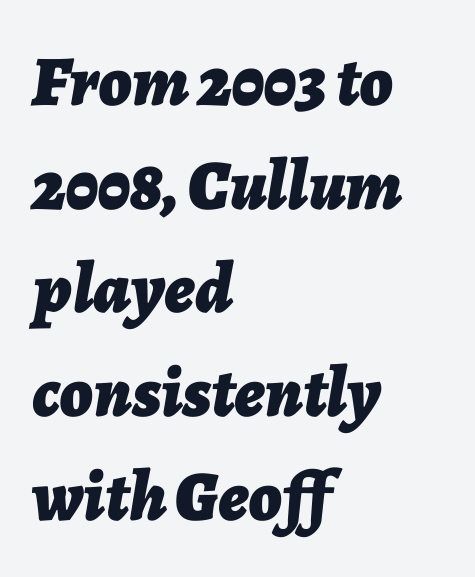
The passage shown is not underscored anywhere. Glyph-to-glyph distance matches everyday printed text. The rendering anchors every line to the left-hand side. The face used here is proportionally spaced, like ordinary book or web type. The typography opts for an oblique posture over an upright one. Strokes here are thick enough to call this a true bold.
